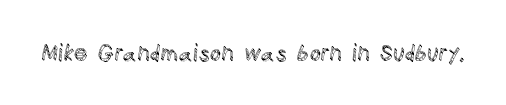
{"underline": "no", "letter_spacing": "normal", "letter_spacing_em": 0.0, "glyph_px": 22}
